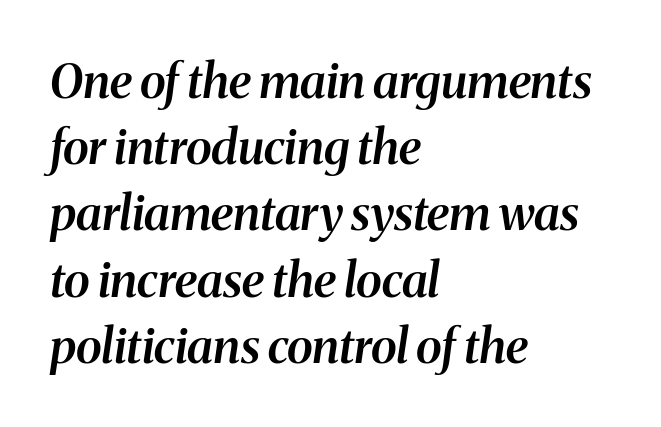
The image shows 48 px semibold serif type, italic (leaning right); set left-aligned, normal line spacing (1.38x), normal letter spacing, not underlined; medium stroke contrast and a medium x-height.
